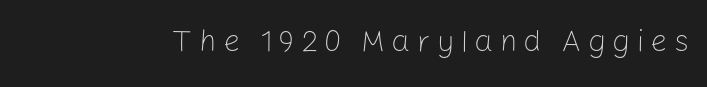
Character widths vary here, with narrow letters taking less room than wide ones. Are there feet on the stems? There aren't — it's a sans. Tracking here is generous; glyphs stand well apart from one another. Posture: vertical.
